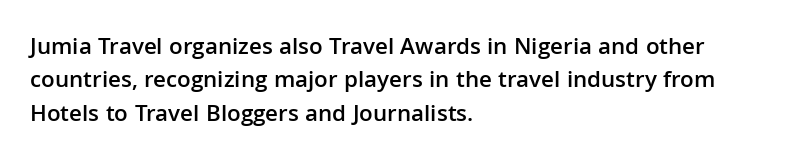
Does the lettering tilt? It doesn't — this is upright. Students, this is semibold: more ink than regular, less than bold. Is the block centered? No — it sits flush against the left margin. The block of text has a typical density, with ordinary space between rows.
